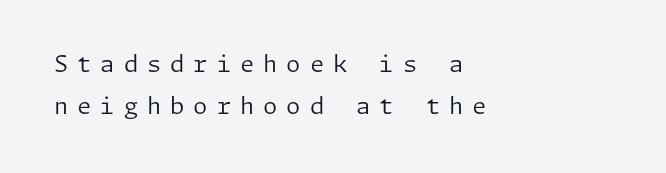
Q: Is the text bold? A: No.
Q: Is the text italic (slanted)? A: No, it is upright.
Q: Is the text underlined? A: No.
Q: How is the paragraph aligned? A: Left-aligned.
Q: Is the spacing between letters normal or unusually wide? A: Unusually wide.
